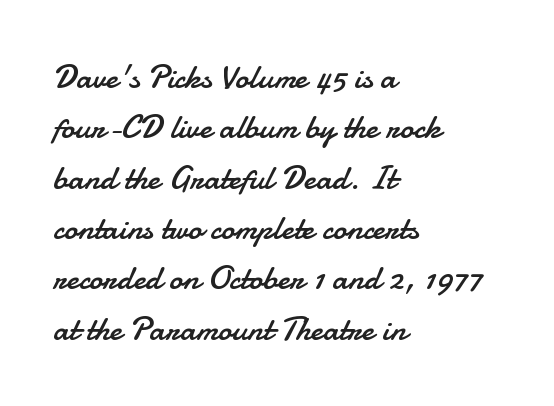
The image shows 34 px regular-weight sans-serif type; set left-aligned, normal line spacing (1.48x), normal letter spacing, not underlined; low stroke contrast and a small x-height.
